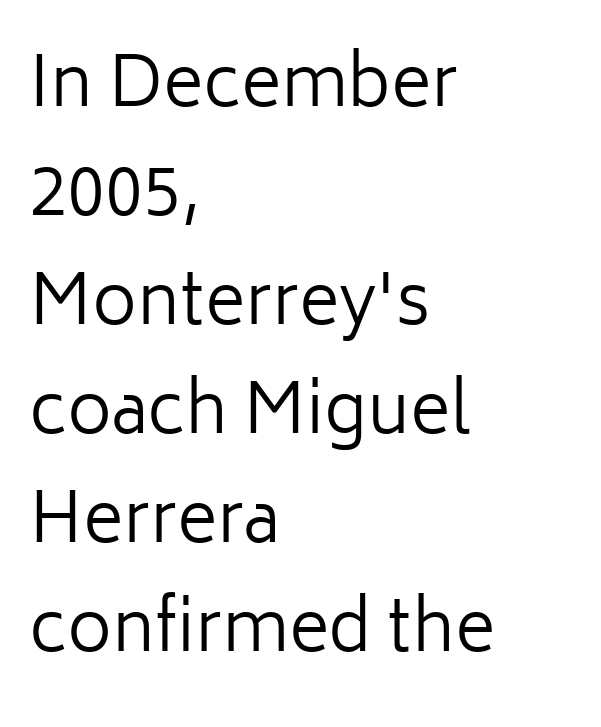
Unlike italic type, these characters show no tilt at all. Proportional: the letters do not fall into vertical columns. The paragraph shown leans on its left margin. Unmarked baselines from the first word to the last.
